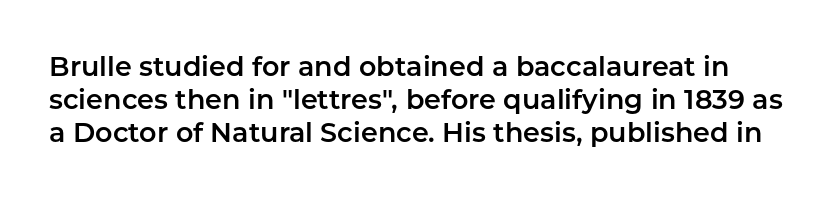
The gaps between neighbouring characters are ordinary and unremarkable. Check under the words: just untouched page. Posture: straight, roman, zero tilt.
